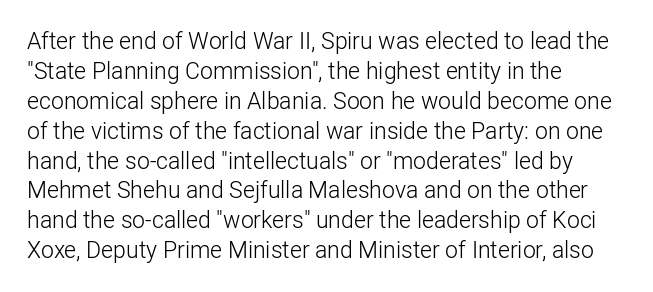
The lines are quadded left. The font sits on the lighter half of the weight spectrum, regular included. Tracking here is standard; glyphs follow each other at the usual distance. Italic? Not at all — the glyphs are vertical. Rule under the text: the space is simply empty.
